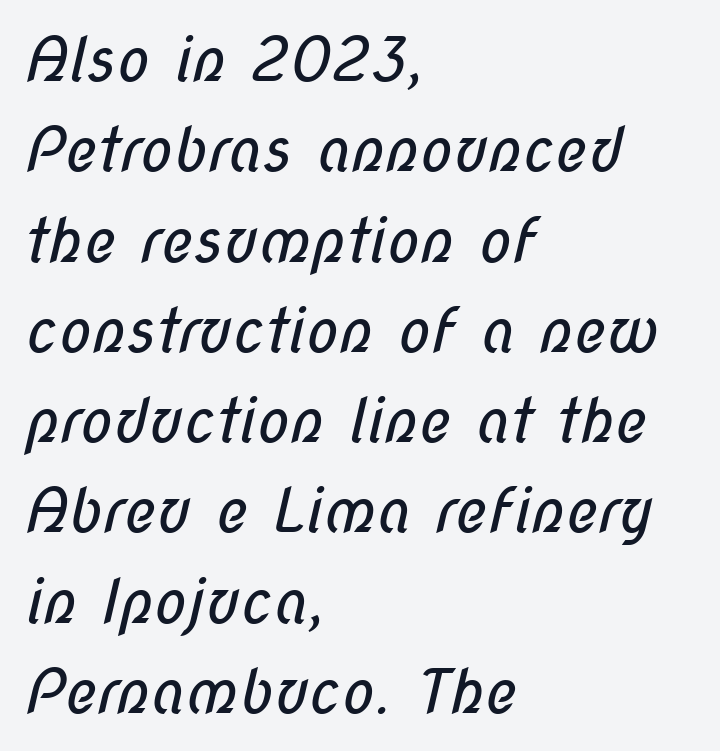
The image shows 61 px regular-weight, condensed sans-serif type; set left-aligned, normal line spacing (1.48x), normal letter spacing, not underlined; low stroke contrast and a medium x-height.
